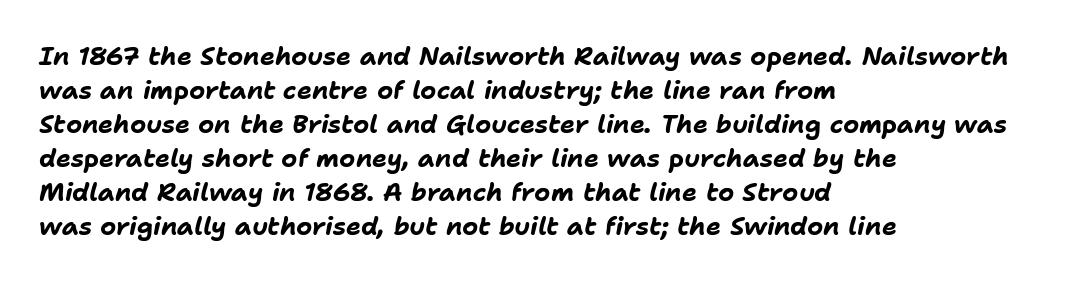
{"italic": "yes", "lean": "right", "slant_degrees": 11, "bold": "yes", "underline": "no", "align": "left", "line_spacing": "normal", "line_spacing_ratio": 1.36, "letter_spacing": "normal", "letter_spacing_em": 0.0, "glyph_px": 25}
